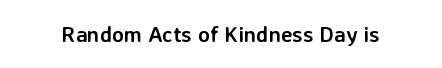
The image shows 22 px bold type, upright; set normal letter spacing, not underlined.
